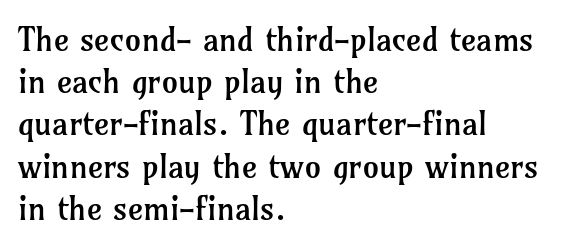
The image shows 33 px regular-weight serif type, upright; set left-aligned, normal line spacing (1.28x), normal letter spacing, not underlined; low stroke contrast and a medium x-height.
